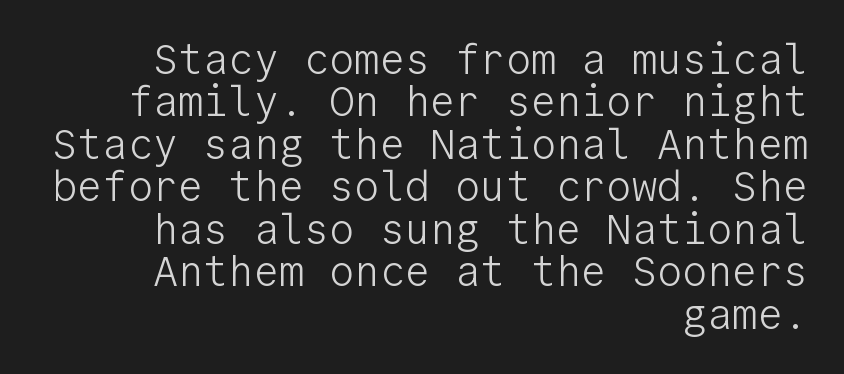
You can tell it's not italic because the verticals are truly vertical. The zone under the glyphs is completely vacant. The typeface chosen for these lines omits serifs. Think of a typewriter: that constant character pitch is what you see here. Notice how the passage keeps a crisp vertical edge on the right only. Stroke mass is kept to a normal reading level or below.
